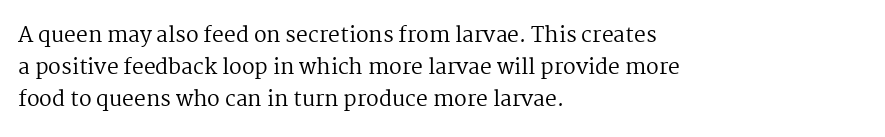
{"italic": "no", "bold": "no", "underline": "no", "align": "left", "line_spacing": "normal", "line_spacing_ratio": 1.53, "letter_spacing": "normal", "letter_spacing_em": 0.0, "glyph_px": 21}
